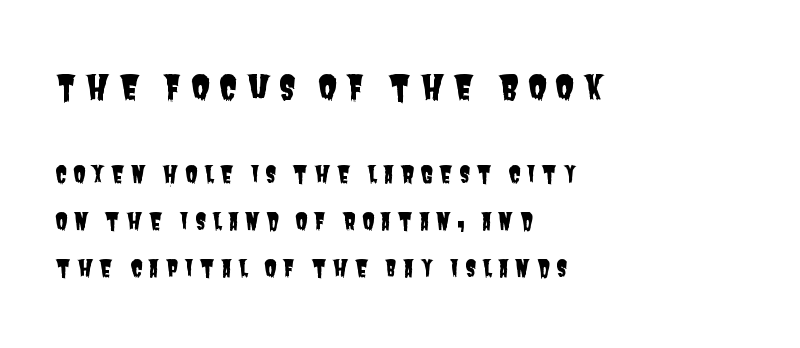
The image shows 34 px condensed sans-serif type; set left-aligned, loose line spacing (2.05x), unusually wide letter spacing (+0.26 em), not underlined; the first (top) block is 1.48x larger; low stroke contrast and a large x-height.
